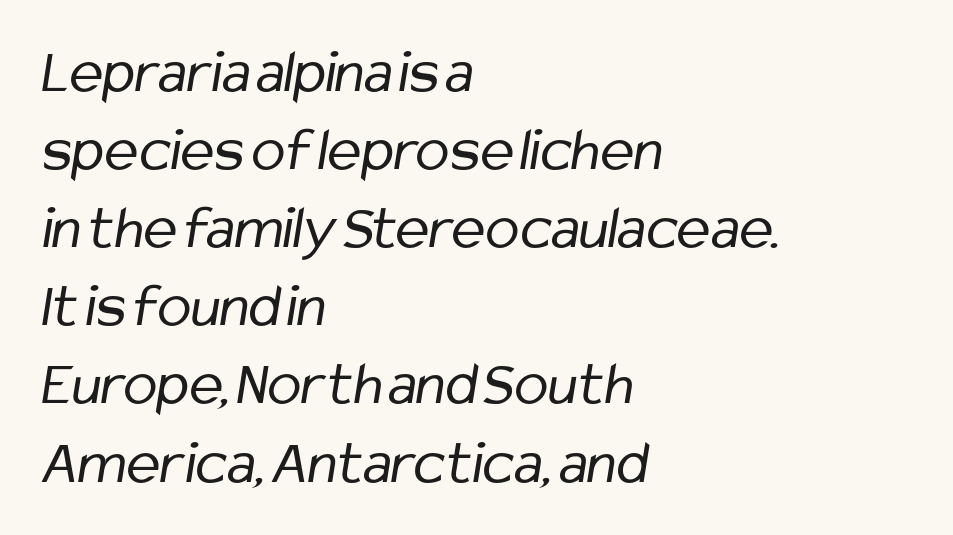
{"serif": "no", "bold": "no", "weight": "regular", "width": "condensed", "stroke_contrast": "low", "x_height": "medium", "monospaced": "no", "underline": "no", "align": "left", "line_spacing_ratio": 1.24, "letter_spacing": "normal", "letter_spacing_em": 0.0, "glyph_px": 63}
